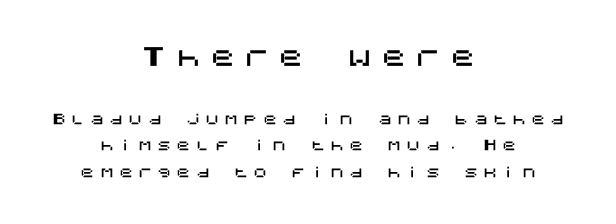
The image shows 25 px text type, upright; set centered, loose line spacing (1.91x), unusually wide letter spacing (+0.37 em), not underlined; the first (top) block is 1.79x larger.
